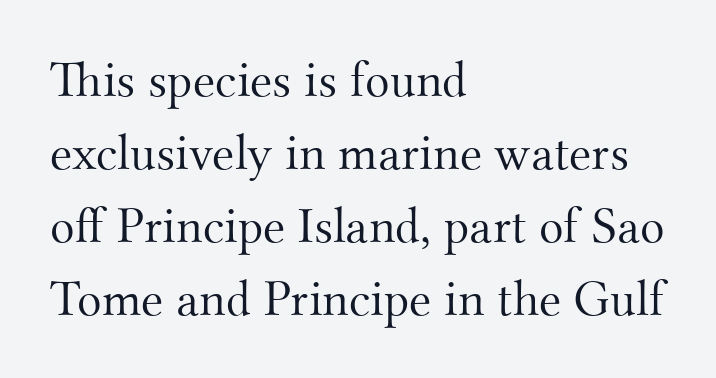
Q: Is the text bold? A: No.
Q: Is the text italic (slanted)? A: No, it is upright.
Q: Is the typeface a serif or a sans-serif typeface? A: Serif.
Q: Is the text underlined? A: No.
Q: How is the paragraph aligned? A: Left-aligned.
Q: Is the spacing between letters normal or unusually wide? A: Normal.
Q: Is the spacing between lines tight, normal or loose? A: Normal.
Q: Width (condensed, normal, or wide)? A: Normal.
Q: Stroke contrast? A: Medium.
Q: x-height? A: Small.
Q: Monospaced? A: No.
